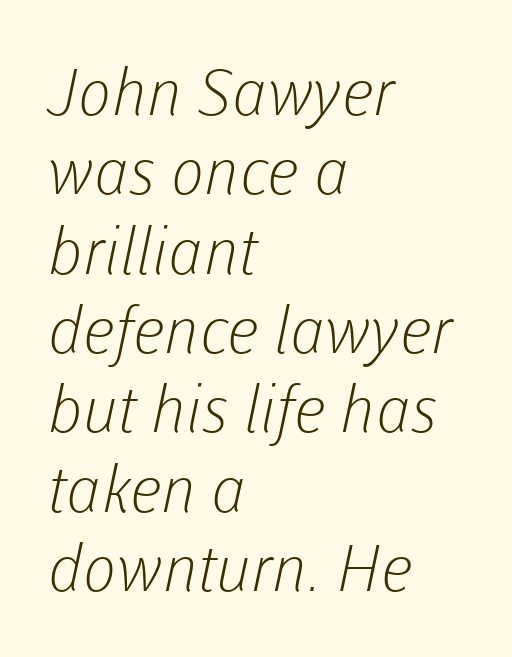
{"serif": "no", "bold": "no", "weight": "light", "width": "normal", "stroke_contrast": "low", "x_height": "medium", "monospaced": "no", "underline": "no", "align": "left", "line_spacing_ratio": 1.24, "letter_spacing": "normal", "letter_spacing_em": 0.0, "glyph_px": 64}
